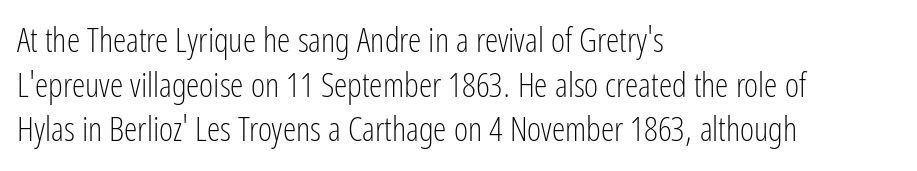
The image shows 34 px light, condensed sans-serif type, upright; set left-aligned, normal line spacing (1.31x), normal letter spacing, not underlined; low stroke contrast and a medium x-height.
